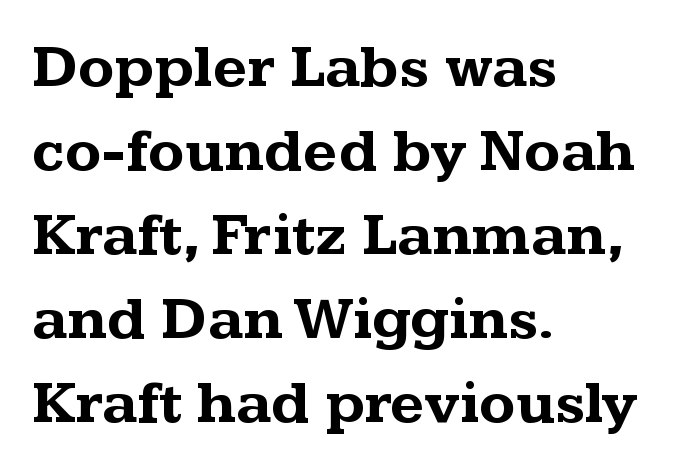
The image shows 60 px bold, wide serif type, upright; set left-aligned, normal line spacing (1.4x), normal letter spacing, not underlined; medium stroke contrast and a medium x-height.
